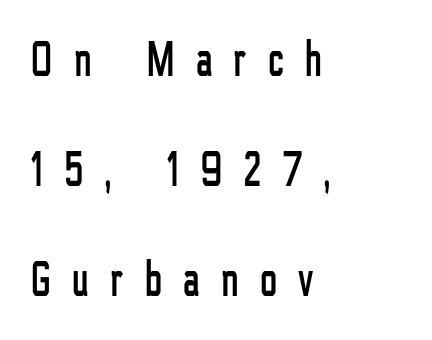
When letters stand straight like this, we call the style roman or upright. The text was rendered using a sans face with plain stroke endings. Look at the tracking — it's clearly loosened, letters drifting apart. Type without underlining. Vertical spacing — loose.
